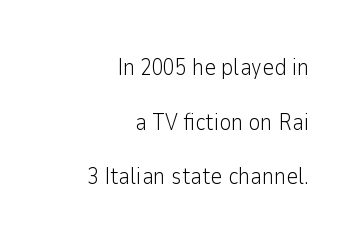
The gap between lines stays unmarked. Between one letter and the next there's only the usual sliver of space. A quiet, ordinary-to-light weight characterises the typeface. Italic: no, the glyphs are upright roman.
